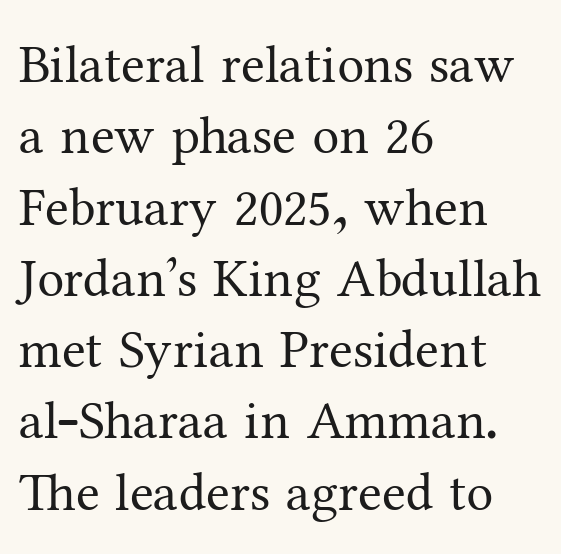
Notice how the passage keeps a crisp vertical edge on the left only. The letters advance in unequal steps, a hallmark of proportional type. In terms of leading, this rendering sits right in the middle. The rendering keeps characters at their native spacing. Classification — serif.
